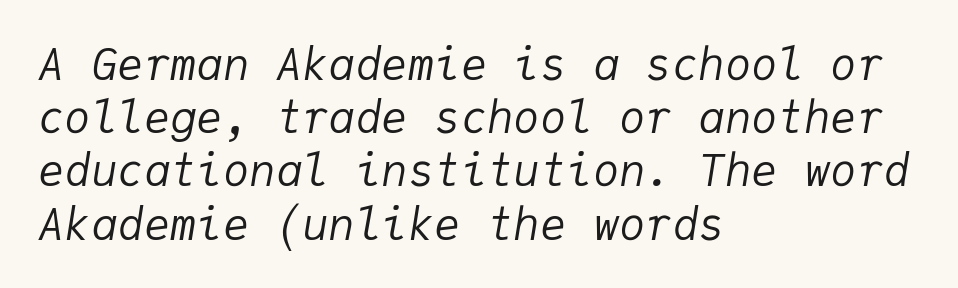
Q: Is the text bold? A: No.
Q: Is the text italic (slanted)? A: Yes, it leans right by about 9 degrees.
Q: Is the text underlined? A: No.
Q: How is the paragraph aligned? A: Left-aligned.
Q: Is the spacing between letters normal or unusually wide? A: Normal.
Q: Width (condensed, normal, or wide)? A: Normal.
Q: Stroke contrast? A: Low.
Q: x-height? A: Medium.
Q: Monospaced? A: Yes.
